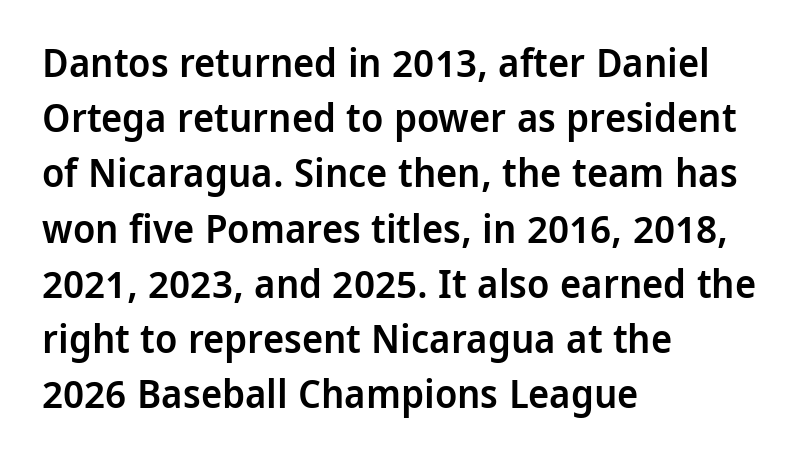
The paragraph has a hard left edge and a soft right edge. Set as a demibold, roughly 600 on the weight scale. You can tell it's not italic because the verticals are truly vertical. Each word holds together tightly as a unit, with standard inter-letter gaps.
